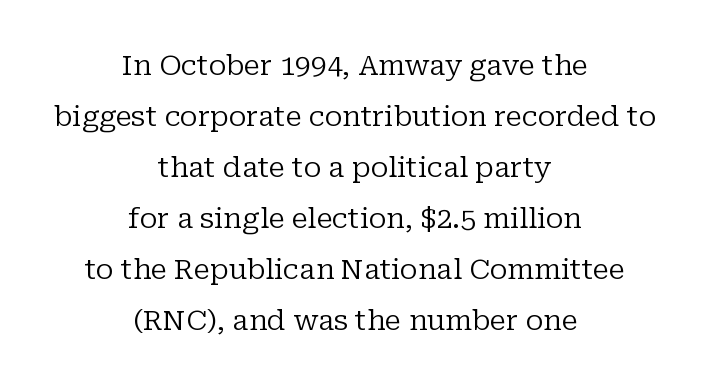
The image shows 28 px regular-weight serif type, upright; set centered, line spacing 1.82x, normal letter spacing, not underlined; low stroke contrast and a medium x-height.
